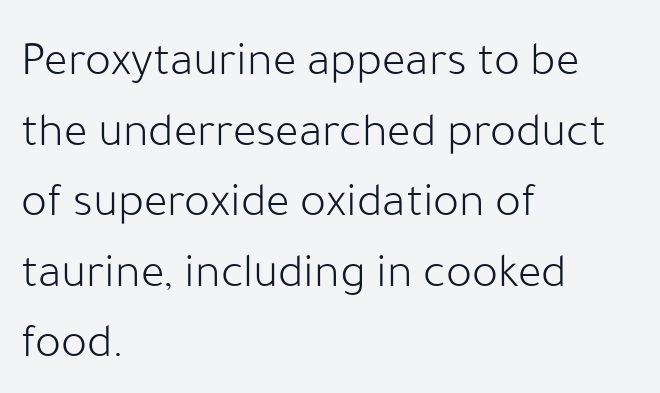
The ragged edge is on the right, which tells us the setting is flush left. On a weight scale, this lands at 450 or below. Nope, not italic — everything's standing straight. Think of a printed novel: that variable character pitch is what you see here. No extra tracking has been applied to these lines.
